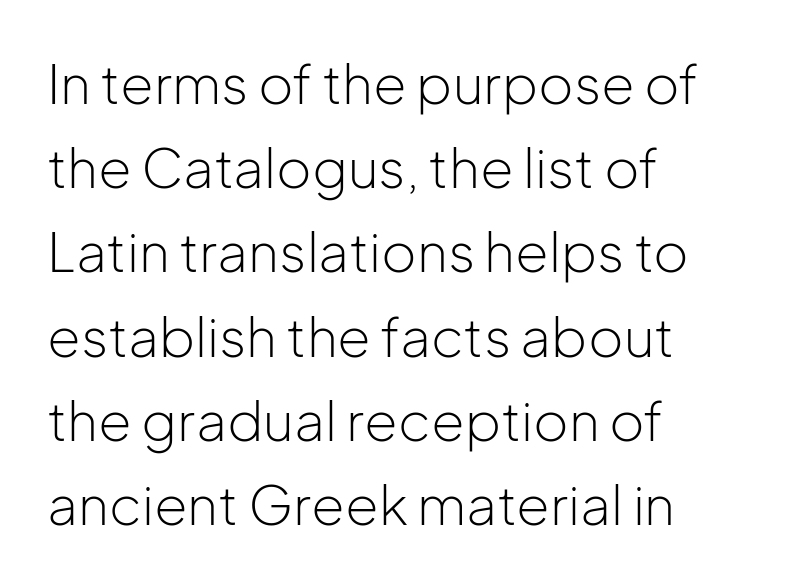
Compared with a typical body face, this is equally light or lighter still. Short and long lines alike share a common starting point at left. Each new line begins a customary step beneath the previous one. Unlike a traditional serif, this face leaves its strokes unadorned. Nobody drew a line under any word here. These lines were composed using upright roman letters.
